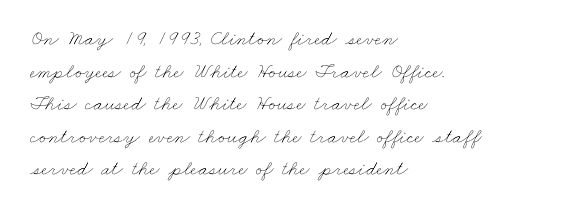
{"bold": "no", "underline": "no", "align": "left", "line_spacing": "normal", "line_spacing_ratio": 1.55, "letter_spacing": "normal", "letter_spacing_em": 0.0, "glyph_px": 21}
